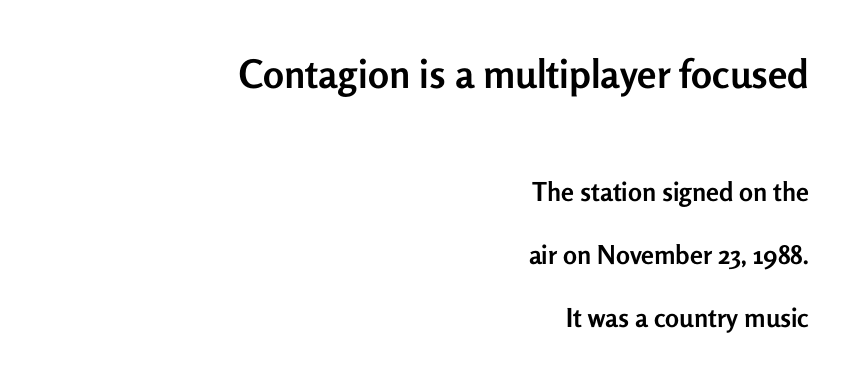
The image shows 39 px semibold sans-serif type, upright; set right-aligned, loose line spacing (2.43x), normal letter spacing, not underlined; the first (top) block is 1.5x larger; low stroke contrast and a medium x-height.
